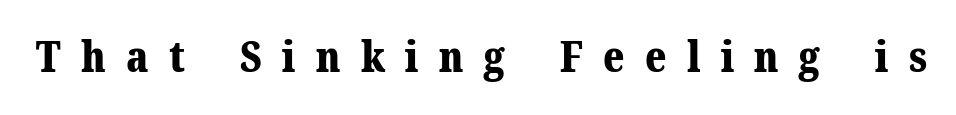
Q: Is the text bold? A: Yes.
Q: Is the text italic (slanted)? A: No, it is upright.
Q: Is the typeface a serif or a sans-serif typeface? A: Serif.
Q: Is the text underlined? A: No.
Q: Is the spacing between letters normal or unusually wide? A: Unusually wide.
Q: Width (condensed, normal, or wide)? A: Normal.
Q: Stroke contrast? A: Medium.
Q: x-height? A: Medium.
Q: Monospaced? A: No.
